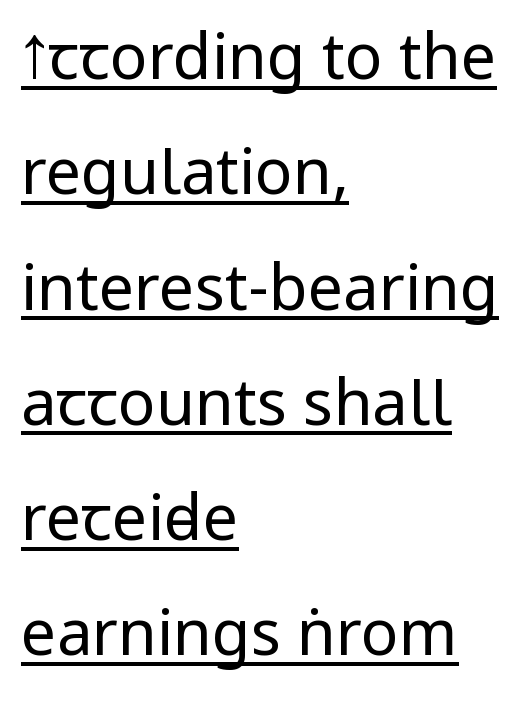
Stroke thickness stays within the range of a standard reading face or lighter. There is no visible air inserted between adjacent glyphs. Reading down the block, your eye returns to a fixed left position each line. Nope, no serifs anywhere on these letters.
